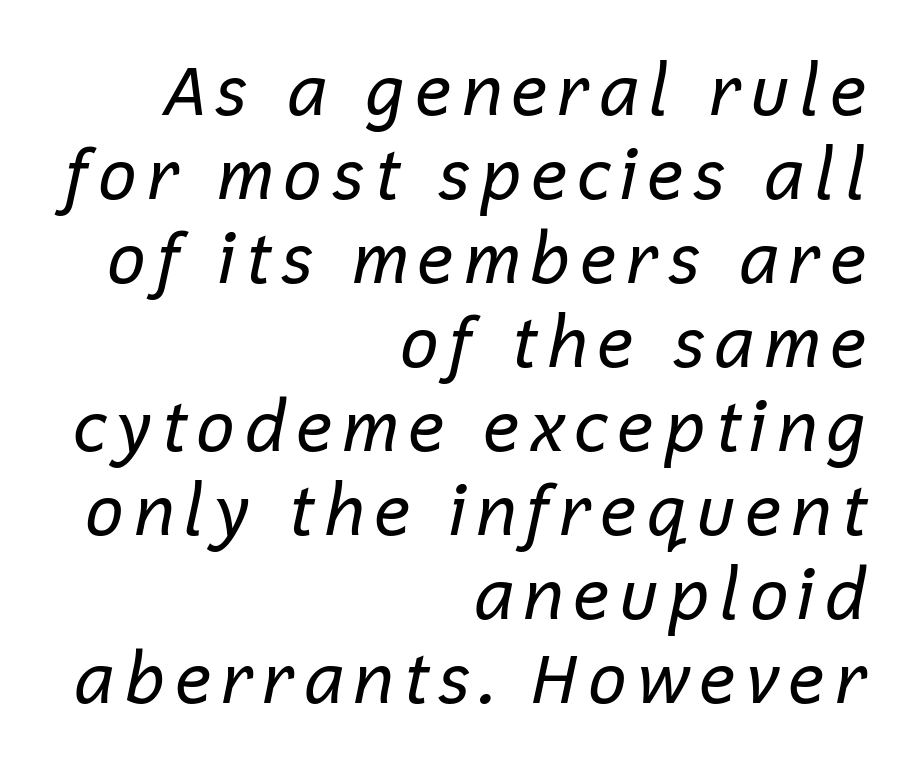
Yep, that's italic — everything's leaning. Counters stay open thanks to moderate or lighter strokes. The words here are not underlined. Spacing verdict: proportional, widths tailored to each character. Compared with a flush-left layout, this one pins lines to the opposite, right side.
